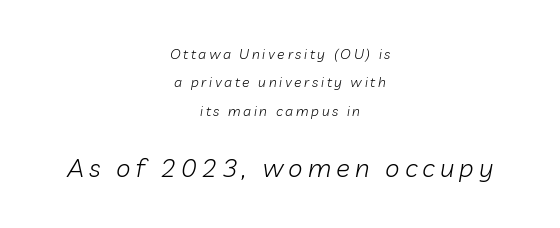
The image shows 26 px text type, italic (leaning right); set centered, loose line spacing (2.02x), not underlined; the second (bottom) block is 1.86x larger.
